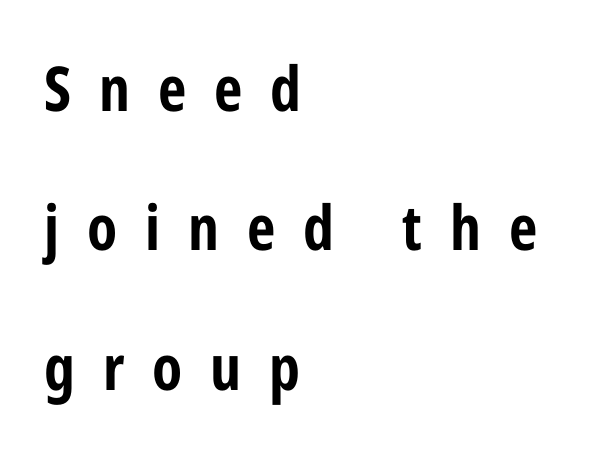
Baseline-to-baseline distance is far greater than the letter height. Students, note that the glyphs here are deliberately spaced far apart. Unlike italic type, these characters show no tilt at all. Heft: maximum for text — a bold.
